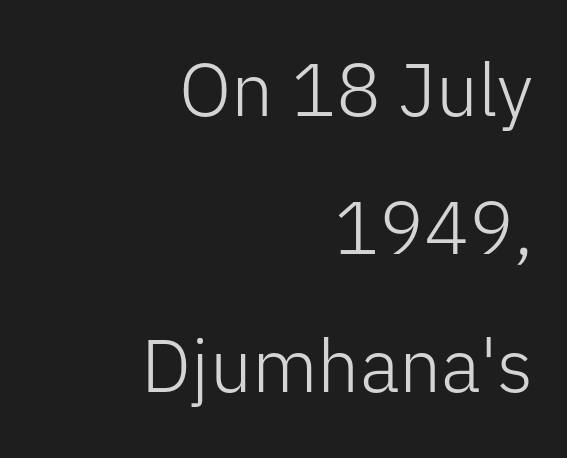
{"serif": "no", "italic": "no", "bold": "no", "weight": "light", "width": "normal", "stroke_contrast": "low", "x_height": "medium", "monospaced": "no", "underline": "no", "align": "right", "line_spacing_ratio": 1.84, "letter_spacing": "normal", "letter_spacing_em": 0.0, "glyph_px": 75}
